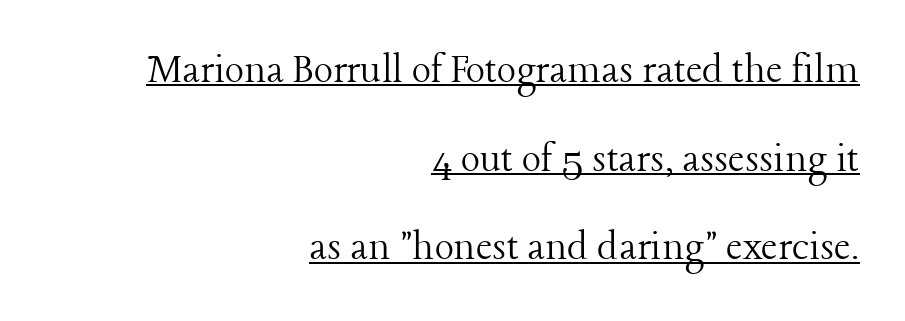
The image shows 45 px light serif type, upright; set right-aligned, loose line spacing (1.97x), normal letter spacing, underlined; low stroke contrast and a medium x-height.
